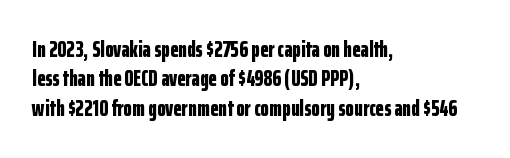
{"italic": "no", "bold": "yes", "underline": "no", "align": "left", "line_spacing": "normal", "line_spacing_ratio": 1.34, "letter_spacing": "normal", "letter_spacing_em": 0.0, "glyph_px": 22}
